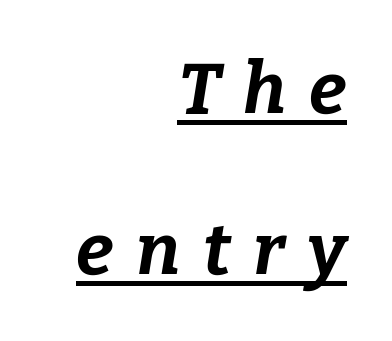
Q: Is the text bold? A: Yes.
Q: Is the text italic (slanted)? A: Yes, it leans right by about 9 degrees.
Q: Is the text underlined? A: Yes.
Q: How is the paragraph aligned? A: Right-aligned.
Q: Is the spacing between letters normal or unusually wide? A: Unusually wide.
Q: Is the spacing between lines tight, normal or loose? A: Loose.
Q: Width (condensed, normal, or wide)? A: Normal.
Q: Stroke contrast? A: Low.
Q: x-height? A: Medium.
Q: Monospaced? A: No.
